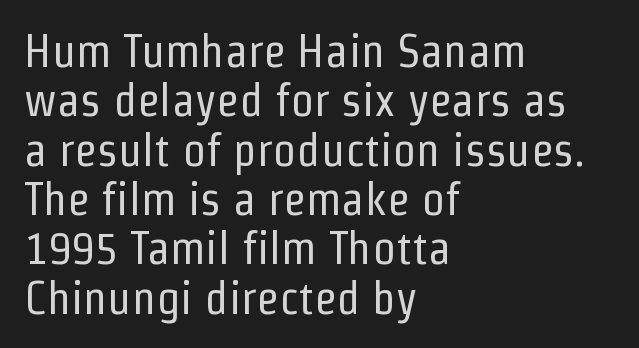
{"serif": "no", "italic": "no", "bold": "no", "weight": "regular", "width": "condensed", "stroke_contrast": "low", "x_height": "medium", "monospaced": "no", "underline": "no", "align": "left", "line_spacing": "tight", "line_spacing_ratio": 1.05, "letter_spacing": "normal", "letter_spacing_em": 0.0, "glyph_px": 47}
